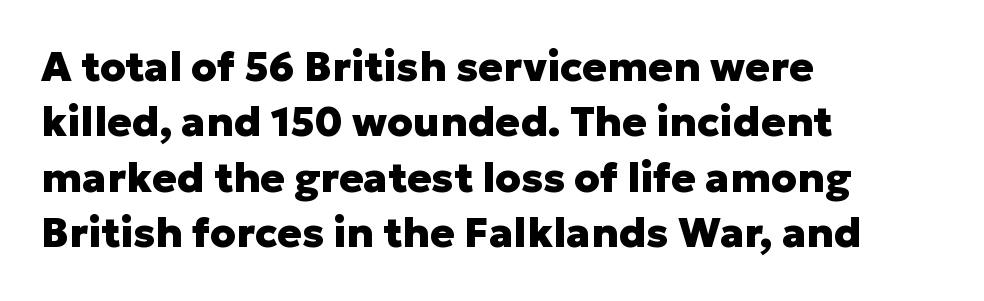
The line texture is even and compact thanks to regular tracking. Unlike italic type, these characters show no tilt at all. Spacing verdict: proportional, widths tailored to each character. Descender tails drop into unmarked territory. All the whitespace from short lines collects on the right. Regular leading.
